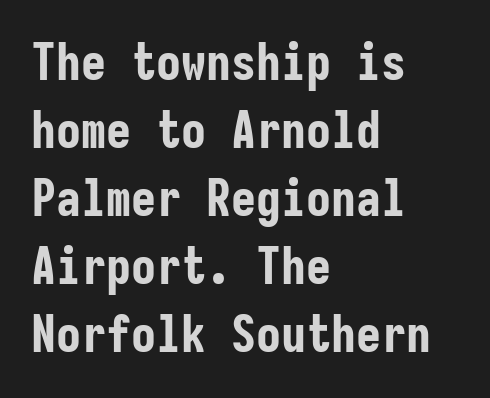
{"serif": "no", "italic": "no", "bold": "yes", "weight": "bold", "width": "condensed", "stroke_contrast": "low", "x_height": "medium", "monospaced": "yes", "underline": "no", "align": "left", "line_spacing": "normal", "line_spacing_ratio": 1.36, "letter_spacing": "normal", "letter_spacing_em": 0.0, "glyph_px": 50}
